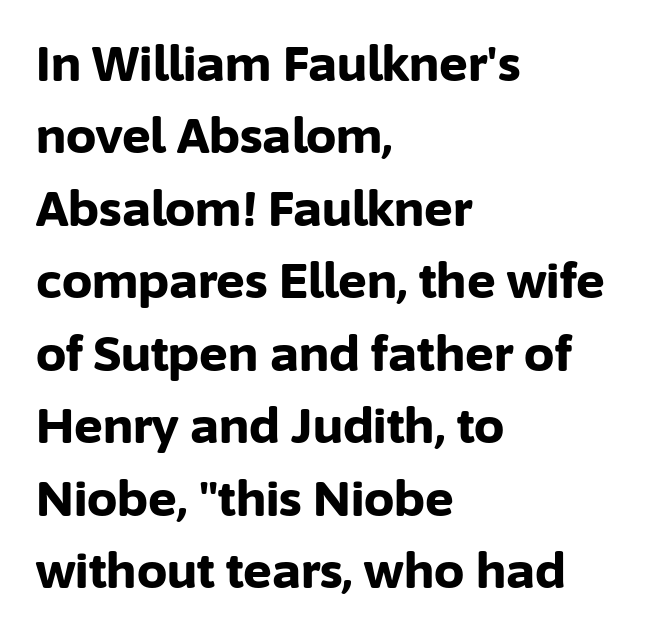
{"serif": "no", "italic": "no", "bold": "yes", "weight": "bold", "width": "normal", "stroke_contrast": "low", "x_height": "medium", "monospaced": "no", "underline": "no", "align": "left", "line_spacing": "normal", "line_spacing_ratio": 1.51, "letter_spacing": "normal", "letter_spacing_em": 0.0, "glyph_px": 48}
